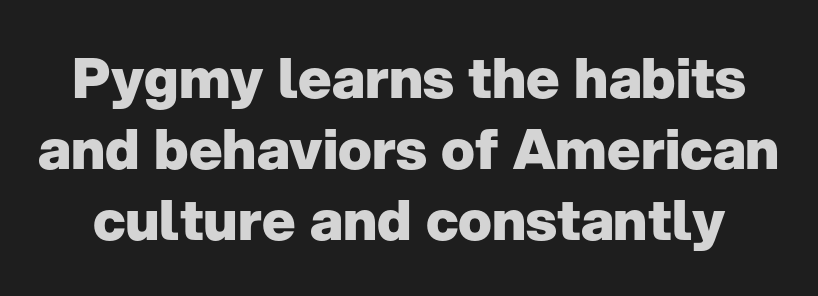
These words are printed bold, with thick strokes throughout. Here the designer chose a conventional face with non-uniform glyph widths. You could call the tracking neutral — neither tight nor loose. In terms of posture, this sample is upright. The passage shown stacks its lines at a standard gap.
